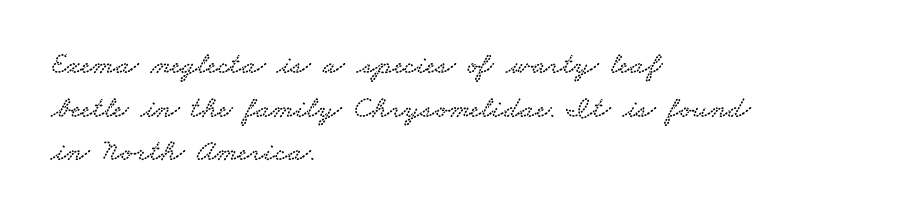
Q: Is the text underlined? A: No.
Q: How is the paragraph aligned? A: Left-aligned.
Q: Is the spacing between letters normal or unusually wide? A: Normal.
Q: Is the spacing between lines tight, normal or loose? A: Normal.
Q: Width (condensed, normal, or wide)? A: Wide.
Q: Stroke contrast? A: Low.
Q: x-height? A: Small.
Q: Monospaced? A: No.
